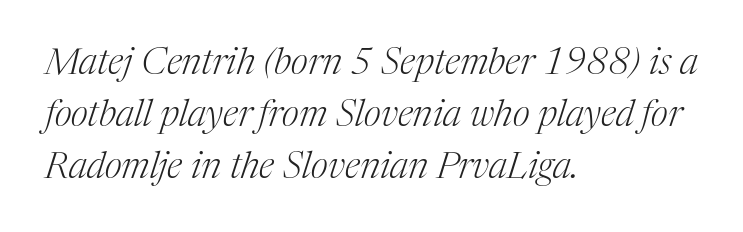
The image shows 37 px light serif type, italic (leaning right); set left-aligned, normal line spacing (1.4x), normal letter spacing, not underlined; medium stroke contrast and a medium x-height.
